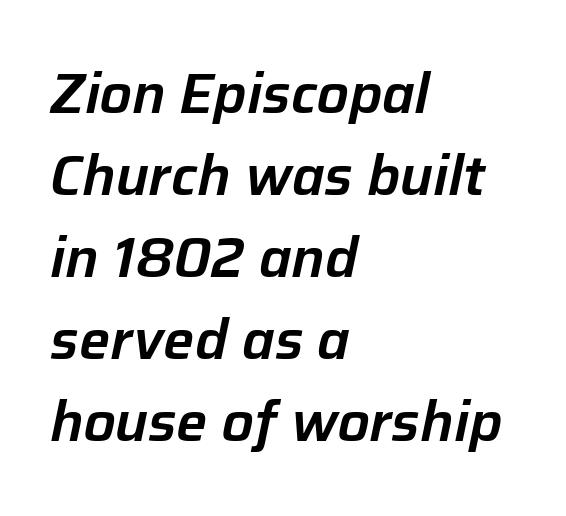
The image shows 55 px text type, italic (leaning right); set left-aligned, normal line spacing (1.49x), normal letter spacing, not underlined; low stroke contrast and a medium x-height.
